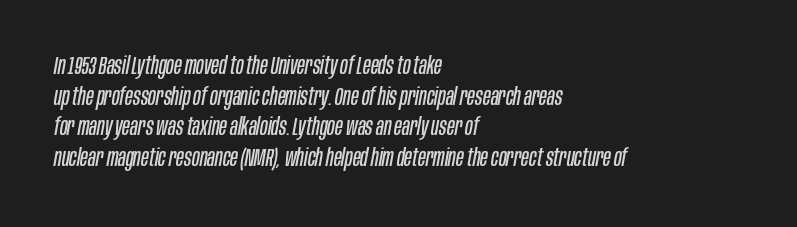
Observe the ordinary spacing: letters are neighbours, not strangers. Any mark beneath the type? The region is blank. Visually the block forms a straight wall on the left and a jagged coastline on the right. The specimen reads as italic at a glance. Compared with a typical body face, this is equally light or lighter still.
